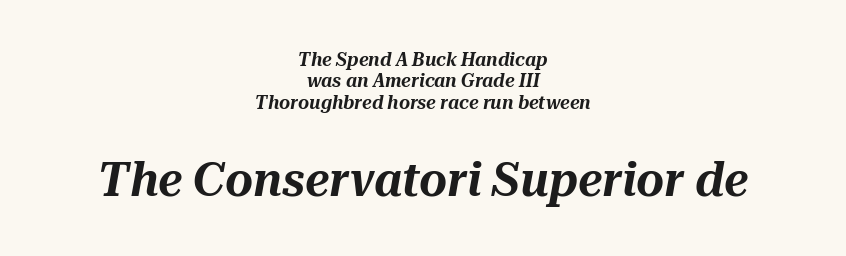
Anything drawn beneath the words? Only blank space. Which of the two is more prominent by size? The second, at the bottom. Where is the straight margin? There isn't one; the lines are centered. The passage shown stacks its lines with hardly any gap. Italic? Definitely — the glyphs are oblique.
